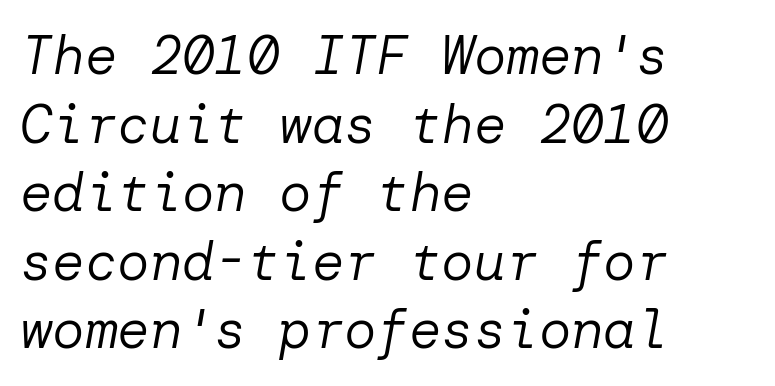
{"italic": "yes", "lean": "right", "slant_degrees": 10, "bold": "no", "weight": "regular", "width": "normal", "stroke_contrast": "low", "x_height": "medium", "underline": "no", "align": "left", "line_spacing": "normal", "line_spacing_ratio": 1.27, "letter_spacing": "normal", "letter_spacing_em": 0.0, "glyph_px": 54}
